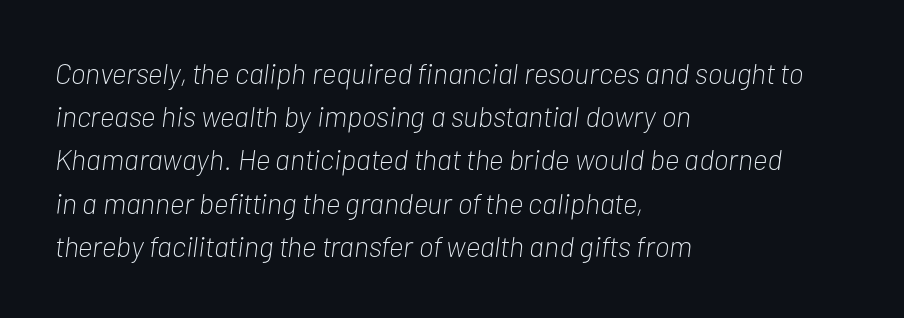
The image shows 29 px light, condensed type, italic (leaning right); set left-aligned, normal line spacing (1.49x), normal letter spacing, not underlined; low stroke contrast and a medium x-height.
